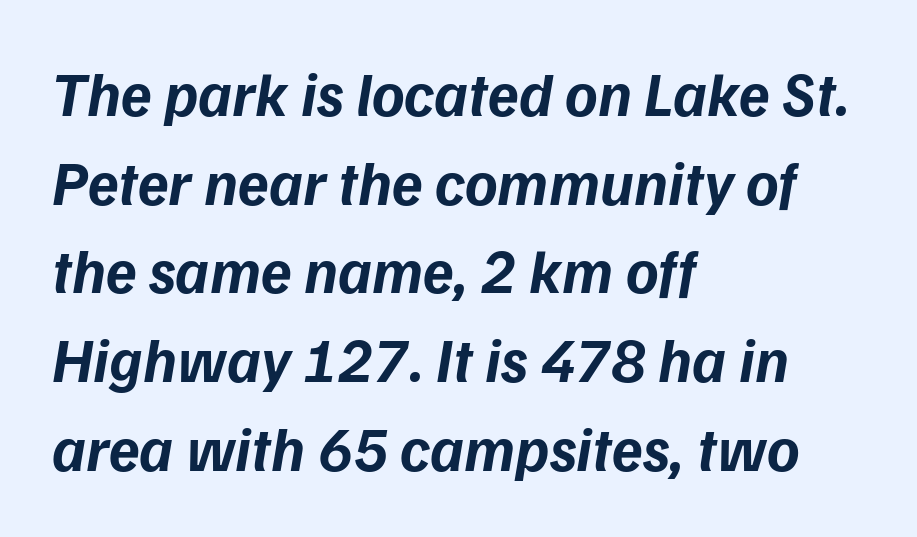
Plain, unruled lines of type. Every row of glyphs begins at an identical x-position on the left. Vertically, the passage feels balanced, rows spaced as you'd expect. These lines keep a tight, regular rhythm from letter to letter. Is the type bold? Yes — the strokes are clearly thick and heavy. It's the slanting kind of type.
